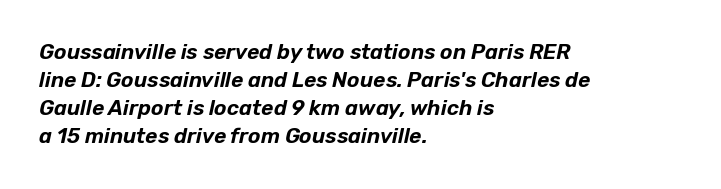
Q: Is the text italic (slanted)? A: Yes, it leans right by about 12 degrees.
Q: Is the text underlined? A: No.
Q: How is the paragraph aligned? A: Left-aligned.
Q: Is the spacing between letters normal or unusually wide? A: Normal.
Q: Is the spacing between lines tight, normal or loose? A: Normal.
